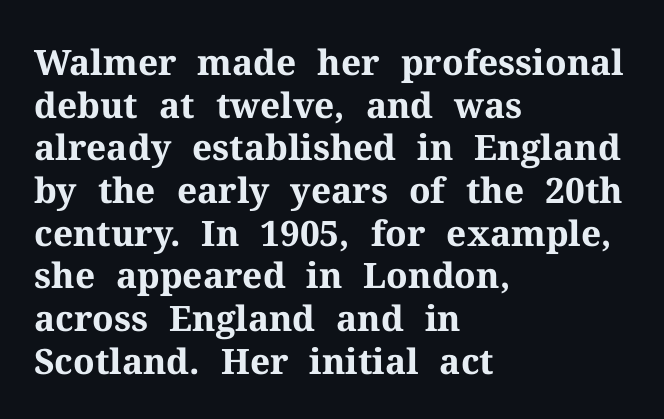
Varying glyph widths throughout — classic text-font behaviour. Type without underlining. Classification — serif. Spacing between characters is what you'd get straight out of the box. Horizontally, the lines are justified to the leading edge only. Weight check: bold — yes, fully.
